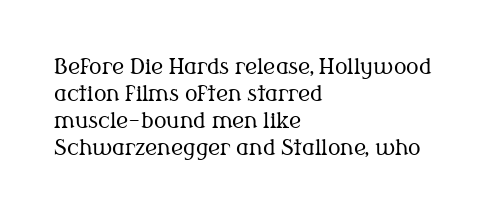
The image shows 21 px text type, upright; set left-aligned, normal line spacing (1.29x), normal letter spacing, not underlined.
